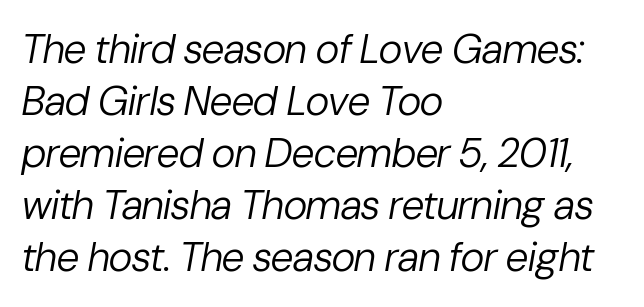
The image shows 41 px regular-weight type, italic (leaning right); set left-aligned, normal line spacing (1.27x), normal letter spacing, not underlined; low stroke contrast and a medium x-height.
